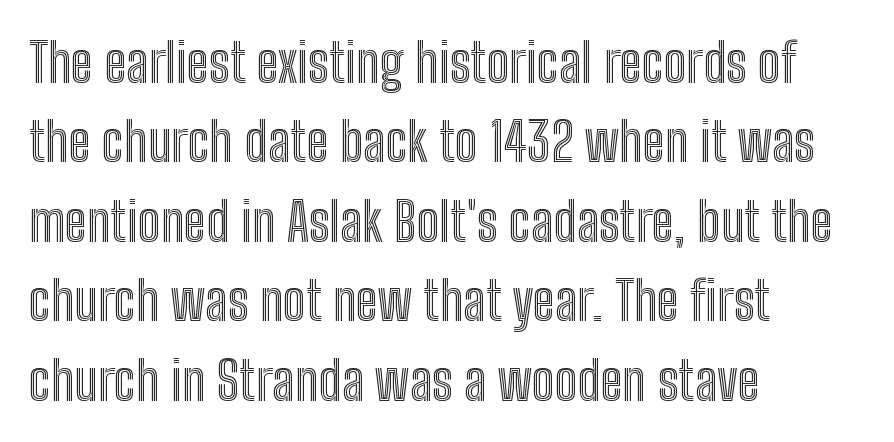
Each letter keeps its own natural width here, so spacing adapts to shape. Unmarked baselines from the first word to the last. Quick note: not italic, upright. This sample uses plain, unmodified letter spacing.
